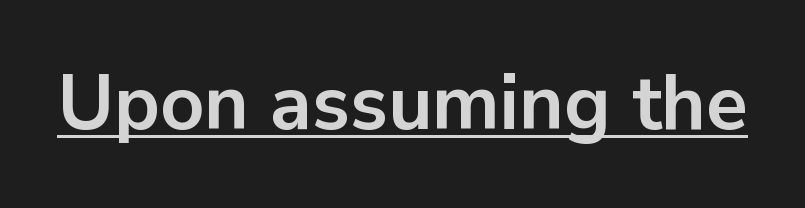
The image shows 77 px bold sans-serif type, upright; set normal letter spacing, underlined; low stroke contrast and a medium x-height.
